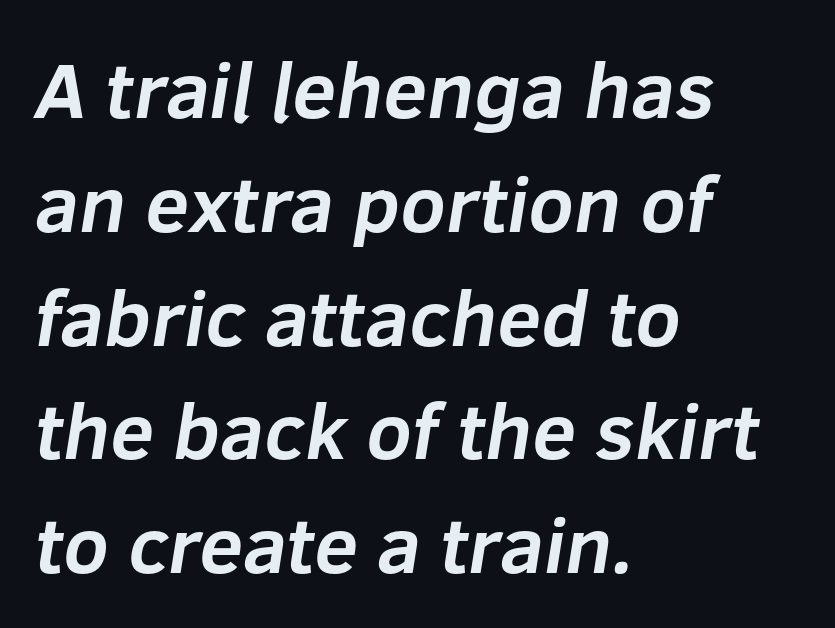
Leftover space on each line is placed entirely after the last word. Varying glyph widths throughout — classic text-font behaviour. Heavy-handed strokes throughout: this text is bold. Summary of vertical rhythm: regular, with standard interline spacing. Serif or sans? Sans — the stroke terminals are bare. Here the glyphs are tracked normally, forming tight word shapes.
